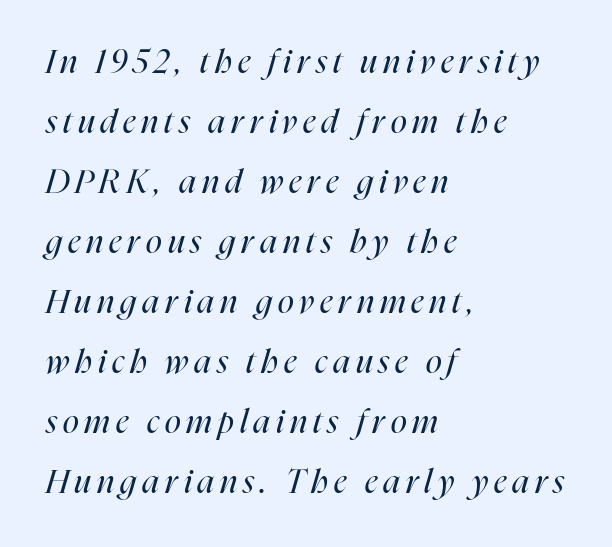
Q: Is the text bold? A: No.
Q: Is the text italic (slanted)? A: Yes, it leans right by about 16 degrees.
Q: Is the text underlined? A: No.
Q: How is the paragraph aligned? A: Left-aligned.
Q: Width (condensed, normal, or wide)? A: Condensed.
Q: Stroke contrast? A: High.
Q: x-height? A: Medium.
Q: Monospaced? A: No.
